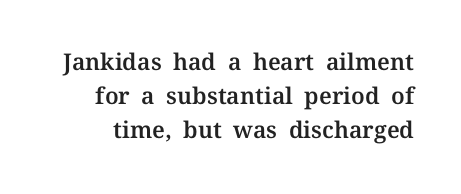
{"italic": "no", "underline": "no", "line_spacing": "normal", "line_spacing_ratio": 1.48, "letter_spacing": "normal", "letter_spacing_em": 0.0, "glyph_px": 23}
